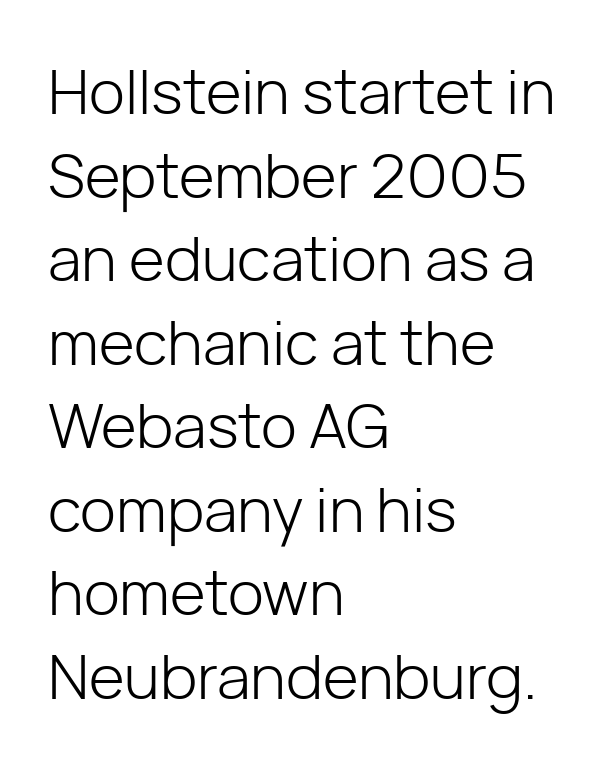
The image shows 61 px light sans-serif type, upright; set left-aligned, normal line spacing (1.37x), normal letter spacing, not underlined; low stroke contrast and a medium x-height.
